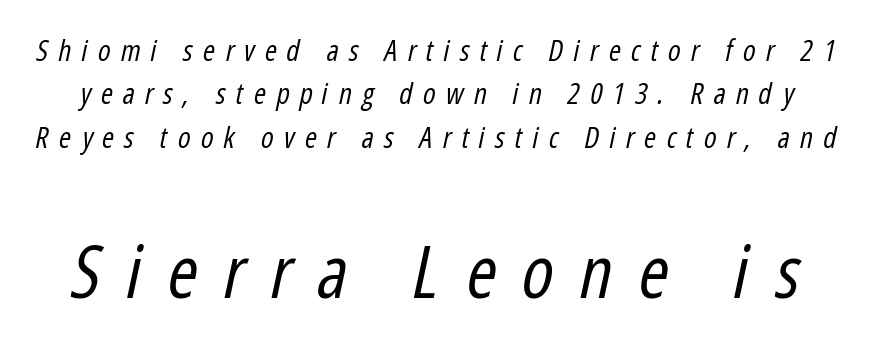
{"italic": "yes", "lean": "right", "slant_degrees": 12, "bold": "no", "weight": "regular", "width": "condensed", "stroke_contrast": "low", "x_height": "medium", "monospaced": "no", "underline": "no", "line_spacing": "normal", "line_spacing_ratio": 1.5, "letter_spacing": "wide", "letter_spacing_em": 0.35, "larger_block": "second", "size_ratio": 2.52, "glyph_px": 73}
